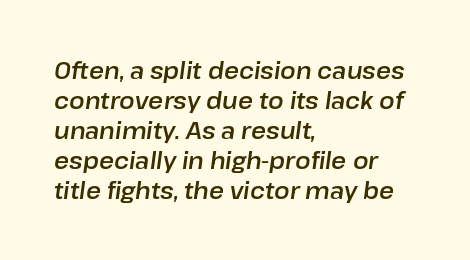
{"italic": "yes", "lean": "right", "slant_degrees": 8, "underline": "no", "align": "left", "line_spacing": "normal", "line_spacing_ratio": 1.3, "letter_spacing": "normal", "letter_spacing_em": 0.0, "glyph_px": 23}
